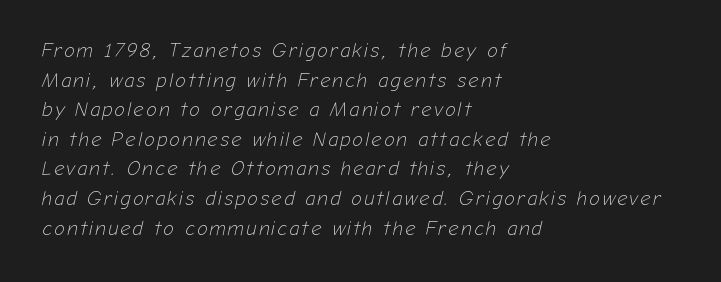
{"italic": "yes", "lean": "right", "slant_degrees": 12, "bold": "no", "underline": "no", "align": "left", "line_spacing": "normal", "line_spacing_ratio": 1.48, "glyph_px": 20}
